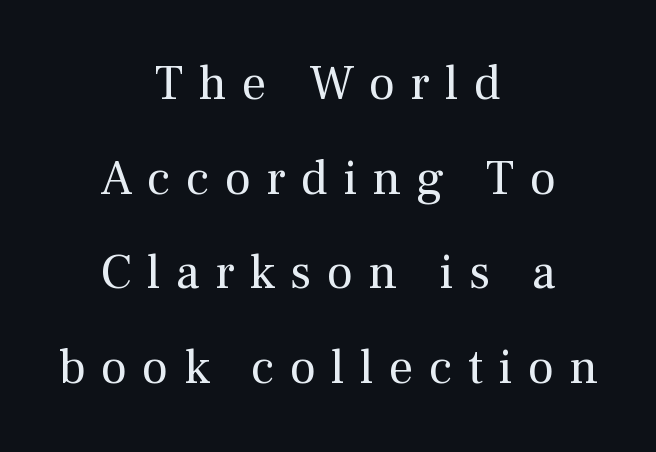
Q: Is the text bold? A: No.
Q: Is the text italic (slanted)? A: No, it is upright.
Q: Is the typeface a serif or a sans-serif typeface? A: Serif.
Q: Is the text underlined? A: No.
Q: How is the paragraph aligned? A: Centered.
Q: Is the spacing between letters normal or unusually wide? A: Unusually wide.
Q: Is the spacing between lines tight, normal or loose? A: Loose.
Q: Width (condensed, normal, or wide)? A: Normal.
Q: Stroke contrast? A: Medium.
Q: x-height? A: Medium.
Q: Monospaced? A: No.
